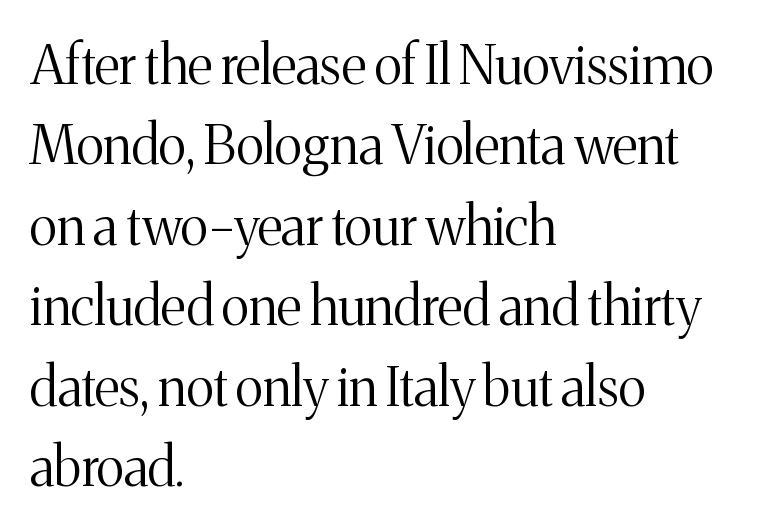
The image shows 54 px light serif type, upright; set left-aligned, normal line spacing (1.49x), normal letter spacing, not underlined; medium stroke contrast and a medium x-height.
